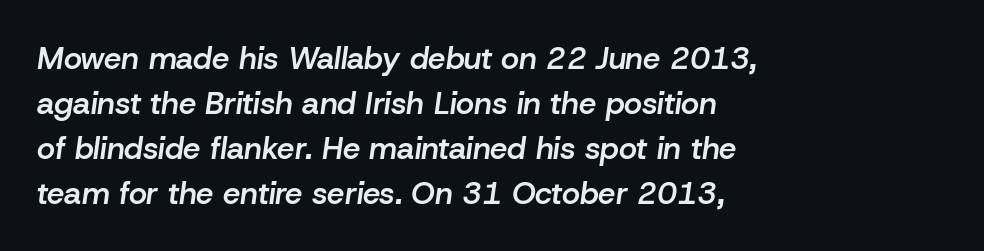
Q: Is the text bold? A: Semi-bold.
Q: Is the text italic (slanted)? A: Yes, it leans right by about 8 degrees.
Q: Is the text underlined? A: No.
Q: How is the paragraph aligned? A: Left-aligned.
Q: Is the spacing between letters normal or unusually wide? A: Normal.
Q: Is the spacing between lines tight, normal or loose? A: Normal.
Q: Width (condensed, normal, or wide)? A: Normal.
Q: Stroke contrast? A: Low.
Q: x-height? A: Medium.
Q: Monospaced? A: No.
